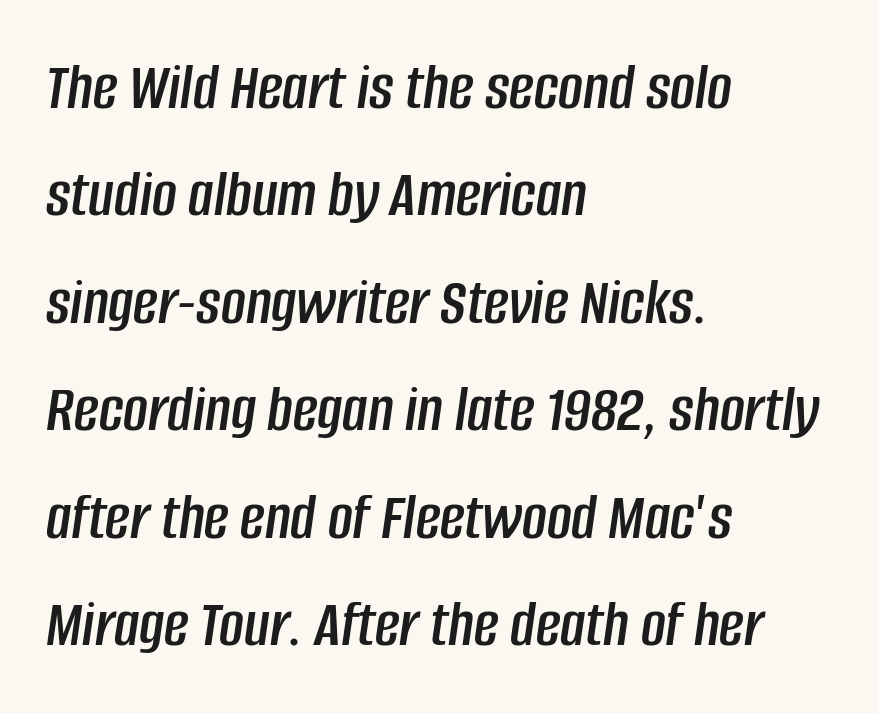
Q: Is the text italic (slanted)? A: Yes, it leans right by about 8 degrees.
Q: Is the text underlined? A: No.
Q: How is the paragraph aligned? A: Left-aligned.
Q: Is the spacing between letters normal or unusually wide? A: Normal.
Q: Is the spacing between lines tight, normal or loose? A: Normal.
Q: Width (condensed, normal, or wide)? A: Condensed.
Q: Stroke contrast? A: Low.
Q: x-height? A: Large.
Q: Monospaced? A: No.
